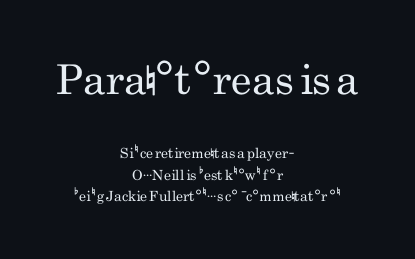
The image shows 41 px regular-weight, condensed sans-serif type, upright; set centered, normal line spacing (1.56x), normal letter spacing, not underlined; the first (top) block is 2.93x larger; low stroke contrast and a small x-height.
